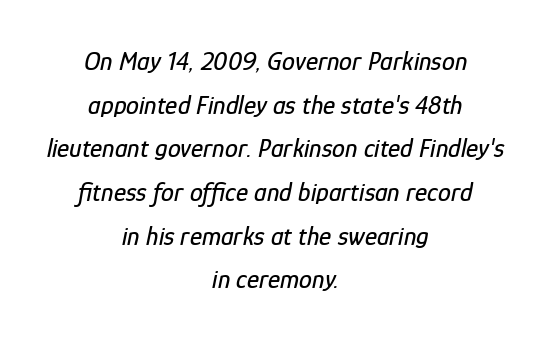
Q: Is the text italic (slanted)? A: Yes, it leans right by about 12 degrees.
Q: Is the text underlined? A: No.
Q: How is the paragraph aligned? A: Centered.
Q: Is the spacing between letters normal or unusually wide? A: Normal.
Q: Is the spacing between lines tight, normal or loose? A: Normal.
